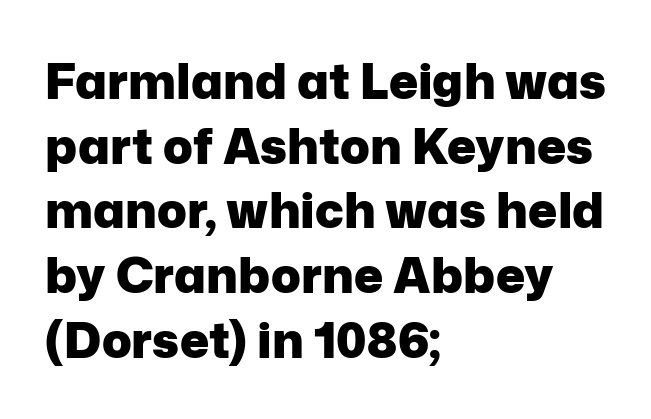
As a designer I'd log this as weight 700, bold. I'd call this a sans setting — the letters go barefoot. Note the varied advance widths — an 'i' is clearly narrower than an 'm'. Does extra space separate the letters? No, they use regular spacing. Left-aligned paragraph, ragged on the right.
